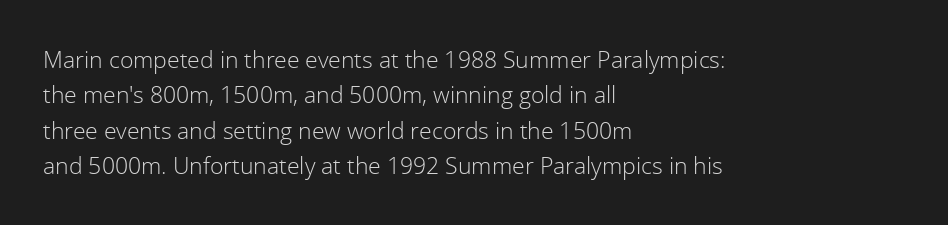
The image shows 23 px text type, upright; set left-aligned, normal line spacing (1.54x), normal letter spacing, not underlined.
